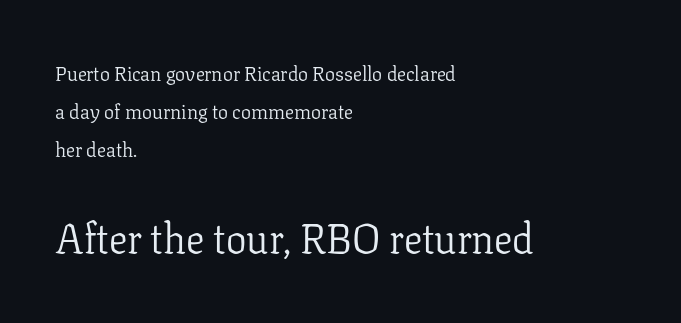
{"serif": "yes", "italic": "no", "bold": "no", "weight": "light", "width": "normal", "stroke_contrast": "low", "x_height": "medium", "monospaced": "no", "underline": "no", "align": "left", "line_spacing": "loose", "line_spacing_ratio": 1.91, "letter_spacing": "normal", "letter_spacing_em": 0.0, "larger_block": "second", "size_ratio": 2.05, "glyph_px": 41}
